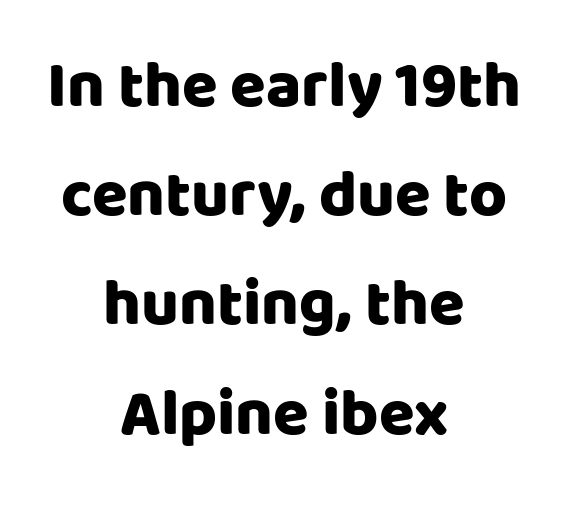
The image shows 65 px heavy sans-serif type, upright; set centered, normal line spacing (1.68x), normal letter spacing, not underlined; low stroke contrast and a large x-height.
